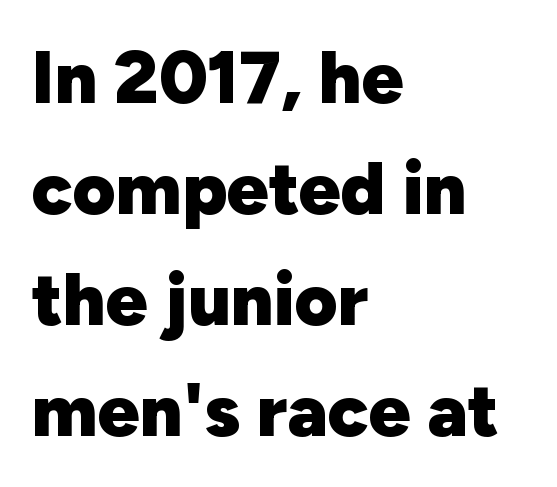
Q: Is the text bold? A: Yes.
Q: Is the text italic (slanted)? A: No, it is upright.
Q: Is the typeface a serif or a sans-serif typeface? A: Sans-serif.
Q: Is the text underlined? A: No.
Q: How is the paragraph aligned? A: Left-aligned.
Q: Is the spacing between letters normal or unusually wide? A: Normal.
Q: Is the spacing between lines tight, normal or loose? A: Normal.
Q: Width (condensed, normal, or wide)? A: Normal.
Q: Stroke contrast? A: Low.
Q: x-height? A: Medium.
Q: Monospaced? A: No.
